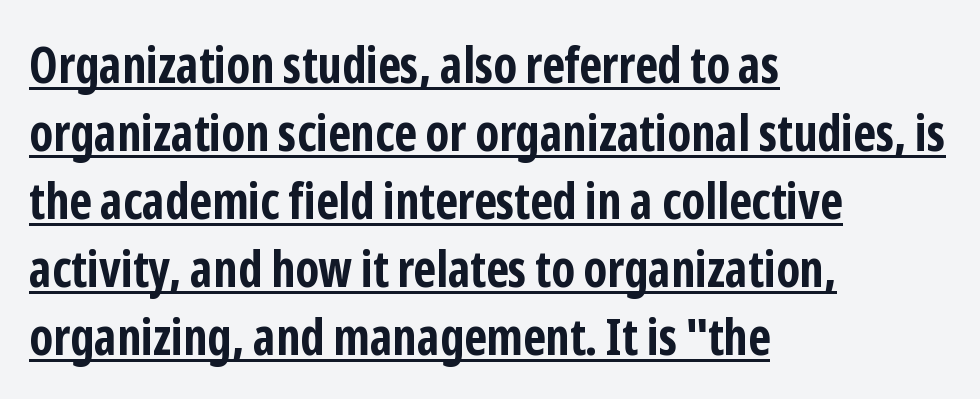
The image shows 50 px bold, condensed sans-serif type, upright; set left-aligned, normal line spacing (1.36x), normal letter spacing, underlined; low stroke contrast and a medium x-height.
